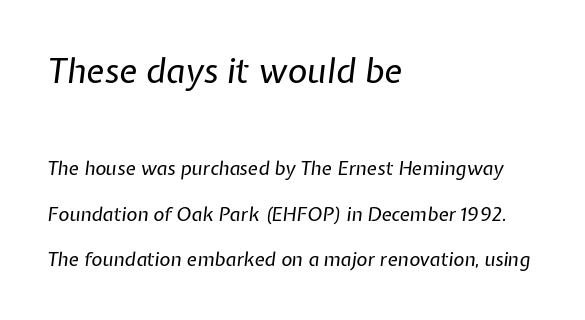
These lines stack with their left ends in a neat column. Short note: letters normally spaced. Typesetter's note — upper block bumped up in size, lower block left smaller. The face used here has a pronounced slope to its letters. Spacing verdict: proportional, widths tailored to each character. A light-to-regular cut is what we see here.
